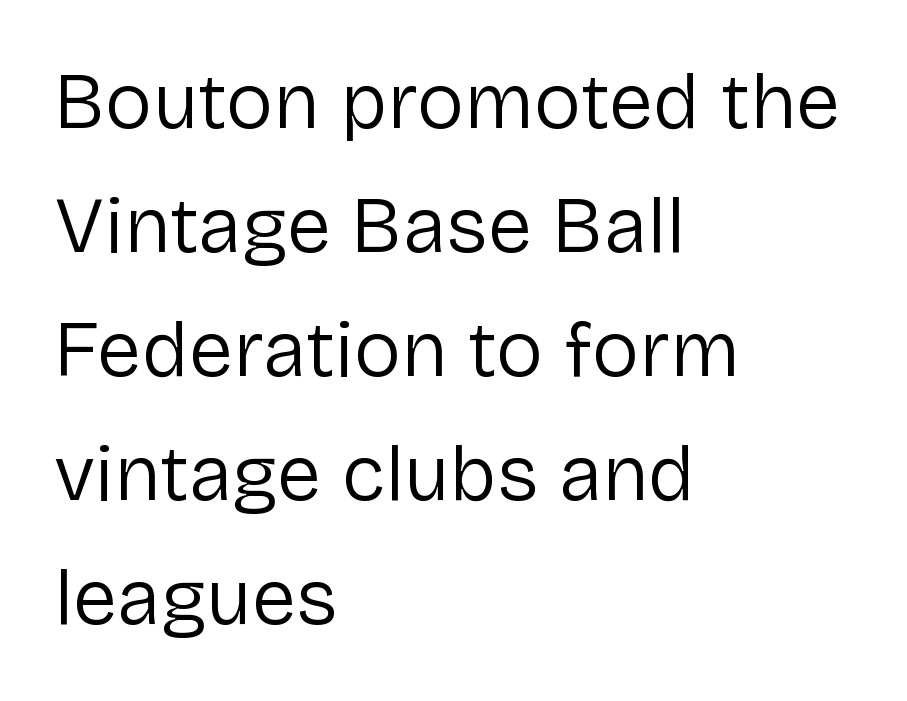
The image shows 79 px regular-weight sans-serif type, upright; set left-aligned, normal line spacing (1.57x), normal letter spacing, not underlined; low stroke contrast and a medium x-height.
